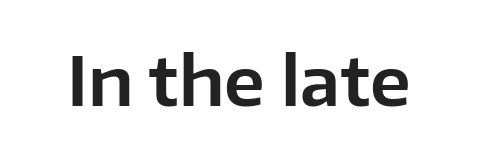
Q: Is the text italic (slanted)? A: No, it is upright.
Q: Is the typeface a serif or a sans-serif typeface? A: Sans-serif.
Q: Is the text underlined? A: No.
Q: Is the spacing between letters normal or unusually wide? A: Normal.
Q: Width (condensed, normal, or wide)? A: Normal.
Q: Stroke contrast? A: Low.
Q: x-height? A: Medium.
Q: Monospaced? A: No.
